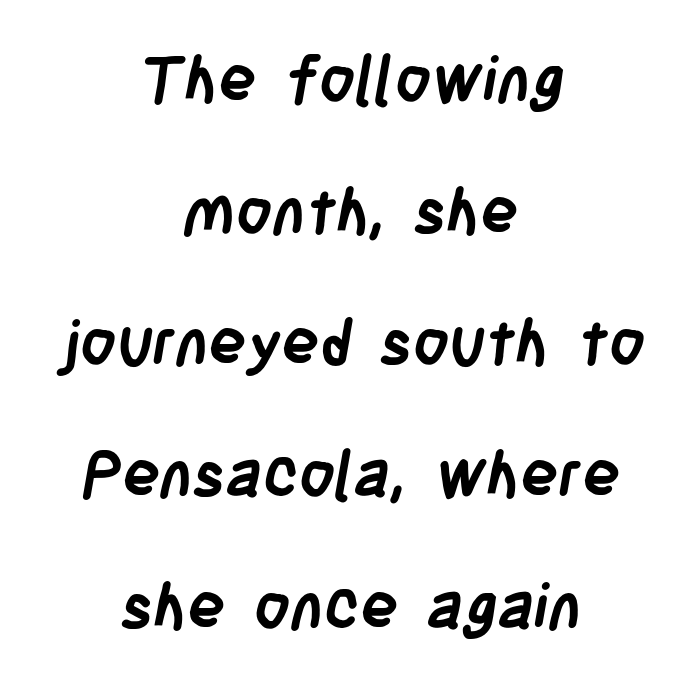
{"serif": "no", "bold": "yes", "weight": "semibold", "width": "condensed", "stroke_contrast": "low", "x_height": "large", "monospaced": "no", "underline": "no", "align": "center", "line_spacing": "loose", "line_spacing_ratio": 2.09, "letter_spacing": "normal", "letter_spacing_em": 0.0, "glyph_px": 63}
